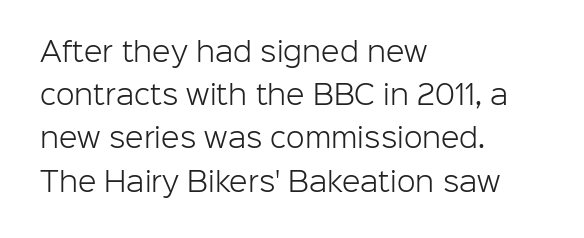
{"italic": "no", "bold": "no", "underline": "no", "align": "left", "line_spacing": "normal", "line_spacing_ratio": 1.6, "letter_spacing": "normal", "letter_spacing_em": 0.0, "glyph_px": 27}
